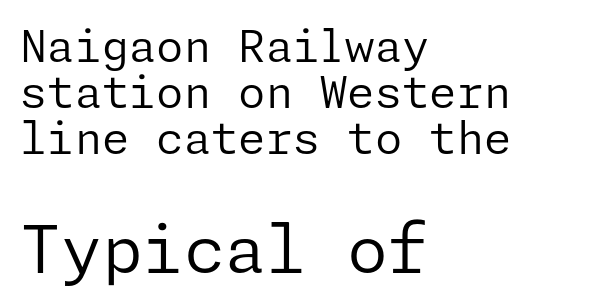
The image shows 66 px regular-weight sans-serif type, upright; set left-aligned, tight line spacing (1.04x), normal letter spacing, not underlined; the second (bottom) block is 1.5x larger; low stroke contrast and a medium x-height.
